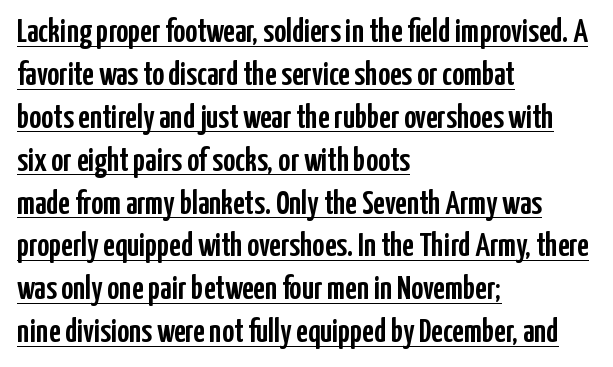
The image shows 33 px condensed sans-serif type, upright; set left-aligned, normal line spacing (1.3x), normal letter spacing, underlined; low stroke contrast and a medium x-height.
